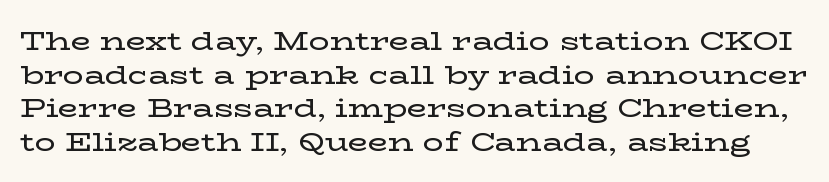
{"italic": "no", "underline": "no", "line_spacing": "normal", "line_spacing_ratio": 1.29, "letter_spacing": "normal", "letter_spacing_em": 0.0, "glyph_px": 26}
